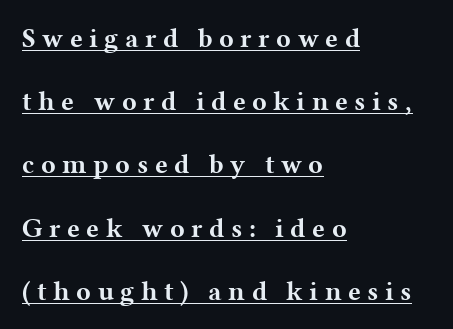
Q: Is the text bold? A: Yes.
Q: Is the text italic (slanted)? A: No, it is upright.
Q: Is the text underlined? A: Yes.
Q: How is the paragraph aligned? A: Left-aligned.
Q: Is the spacing between letters normal or unusually wide? A: Unusually wide.
Q: Is the spacing between lines tight, normal or loose? A: Loose.
